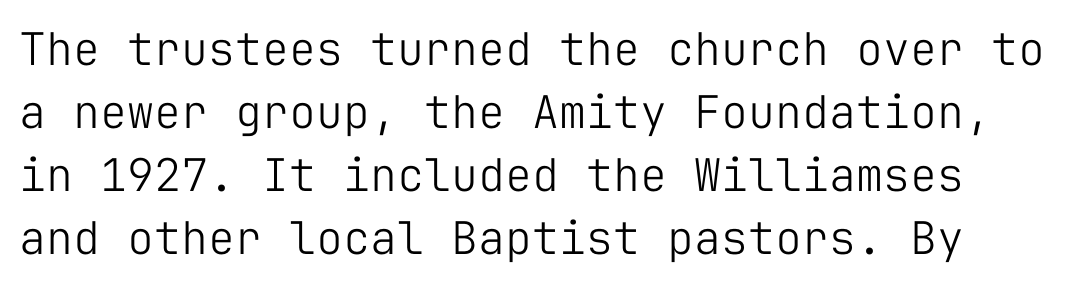
Horizontal bands of white between lines are of average thickness. A sans-serif font was chosen for this passage. On a weight scale, this lands at 450 or below. If you drew a line through each stem, it would be perfectly vertical. The horizontal fit of the characters is conventional and even. These lines are rendered in a fixed-pitch font.
